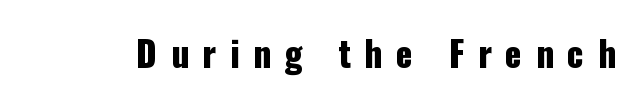
The image shows 35 px condensed sans-serif type, upright; set unusually wide letter spacing (+0.38 em), not underlined; low stroke contrast and a medium x-height.
